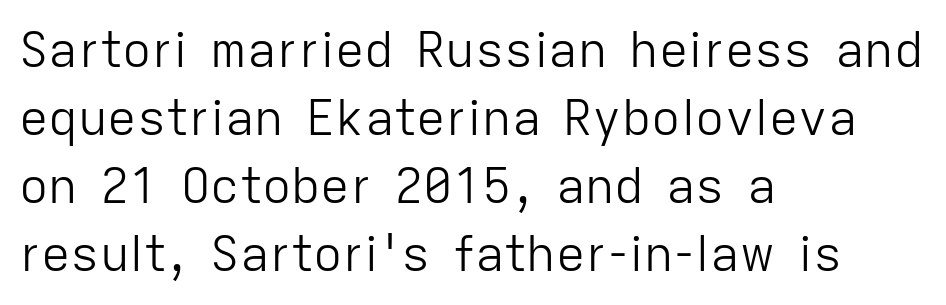
Q: Is the text bold? A: No.
Q: Is the text italic (slanted)? A: No, it is upright.
Q: Is the typeface a serif or a sans-serif typeface? A: Sans-serif.
Q: Is the text underlined? A: No.
Q: How is the paragraph aligned? A: Left-aligned.
Q: Is the spacing between letters normal or unusually wide? A: Normal.
Q: Is the spacing between lines tight, normal or loose? A: Normal.
Q: Width (condensed, normal, or wide)? A: Normal.
Q: Stroke contrast? A: Low.
Q: x-height? A: Medium.
Q: Monospaced? A: No.
